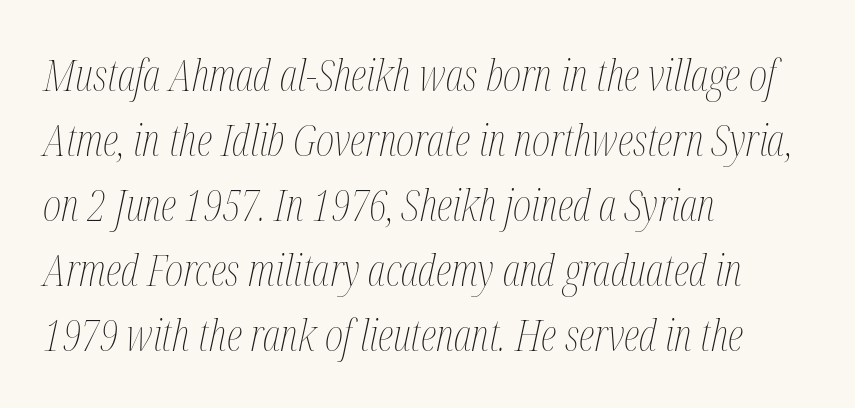
The letters are slanted; this is an italic face. Caption: face not bold, strokes unweighted. Varying glyph widths throughout — classic text-font behaviour. The line texture is even and compact thanks to regular tracking. If you drew a ruler down the left edge, every line would touch it. The foot of each line stays bare and open.
